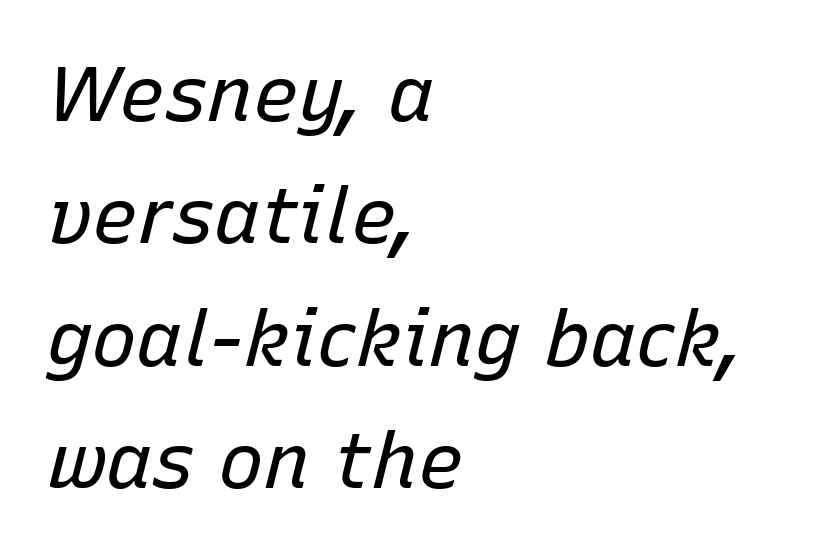
The rendering uses a moderate line-height, typical for paragraphs. Visually the block forms a straight wall on the left and a jagged coastline on the right. Just letters on the line, the space beneath them empty. The face used here is proportionally spaced, like ordinary book or web type. Standard letterfit; no display-style spreading of the glyphs.
